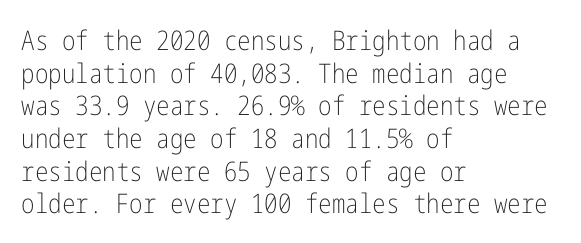
What stands out about the letter spacing? Nothing — it is the standard amount. This is not heavy type; no bold has been used. Just letters on the line, the space beneath them empty. Notice how the stems are strictly vertical — no italics here. This rendering uses left alignment, leaving the right contour irregular.
